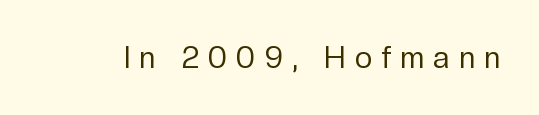
Classification — sans serif. The face looks like a standard text weight, possibly lighter. Is this a fixed-width face? No — the glyphs have proportional, varying widths. Unmarked baselines from the first word to the last. Quick note: not italic, upright.
